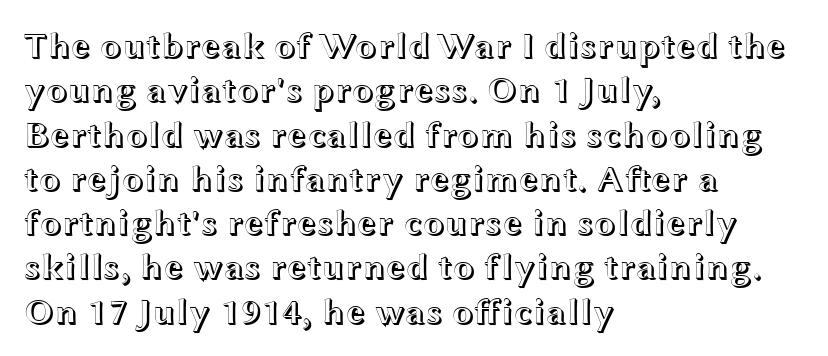
The image shows 36 px wide type, upright; set left-aligned, line spacing 1.23x, normal letter spacing, not underlined; a medium x-height.
